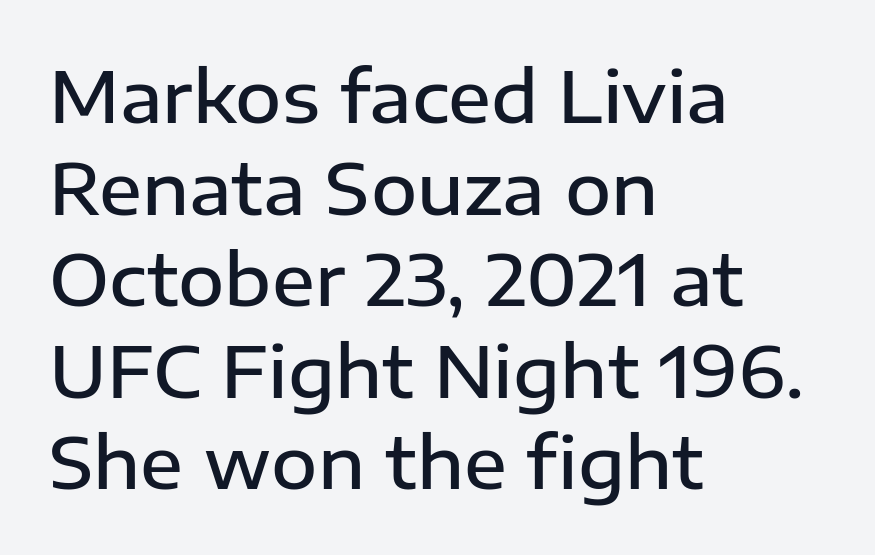
The image shows 71 px semibold sans-serif type, upright; set left-aligned, normal line spacing (1.29x), normal letter spacing, not underlined; low stroke contrast and a medium x-height.
